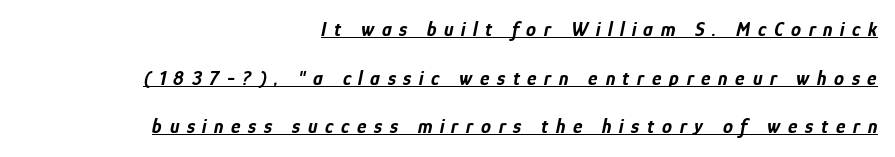
The image shows 20 px bold type, italic (leaning right); set right-aligned, loose line spacing (2.43x), unusually wide letter spacing (+0.38 em), underlined.
